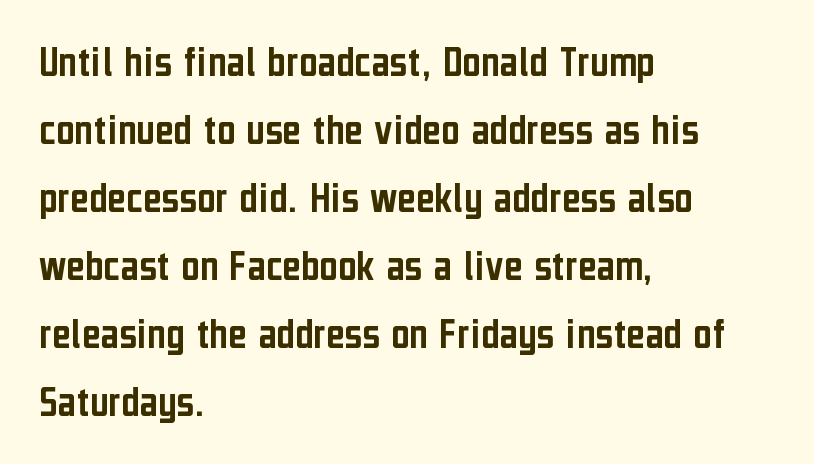
{"serif": "no", "italic": "no", "width": "condensed", "stroke_contrast": "low", "x_height": "medium", "monospaced": "no", "underline": "no", "align": "left", "line_spacing": "normal", "line_spacing_ratio": 1.51, "letter_spacing": "normal", "letter_spacing_em": 0.0, "glyph_px": 45}
